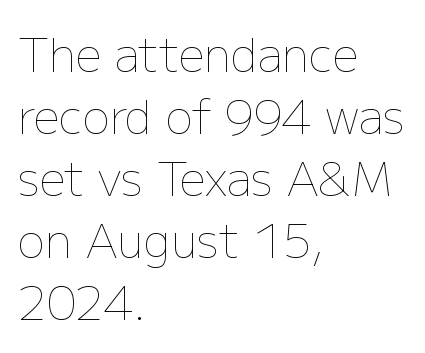
The image shows 46 px thin type, upright; set left-aligned, normal line spacing (1.35x), normal letter spacing, not underlined; low stroke contrast and a medium x-height.
